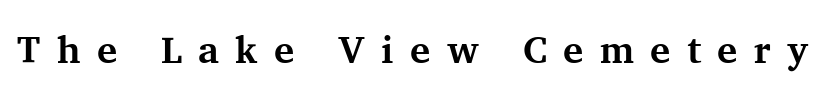
Q: Is the text bold? A: Yes.
Q: Is the text italic (slanted)? A: No, it is upright.
Q: Is the typeface a serif or a sans-serif typeface? A: Serif.
Q: Is the text underlined? A: No.
Q: Is the spacing between letters normal or unusually wide? A: Unusually wide.
Q: Width (condensed, normal, or wide)? A: Normal.
Q: Stroke contrast? A: Medium.
Q: x-height? A: Medium.
Q: Monospaced? A: No.
